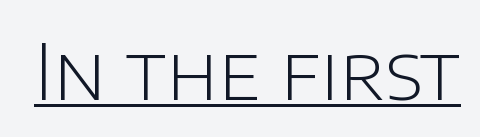
Q: Is the text bold? A: No.
Q: Is the text italic (slanted)? A: No, it is upright.
Q: Is the typeface a serif or a sans-serif typeface? A: Sans-serif.
Q: Is the text underlined? A: Yes.
Q: Is the spacing between letters normal or unusually wide? A: Normal.
Q: Width (condensed, normal, or wide)? A: Normal.
Q: Stroke contrast? A: Low.
Q: x-height? A: Large.
Q: Monospaced? A: No.
